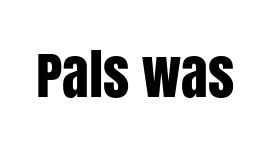
The image shows 55 px condensed sans-serif type, upright; set normal letter spacing, not underlined; low stroke contrast and a large x-height.
